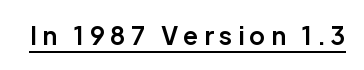
Tall strokes in this sample are plumb rather than angled. Heft: maximum for text — a bold. Glance below the letters and you will spot a drawn line. This rendering widens character spacing well past its baseline value.
